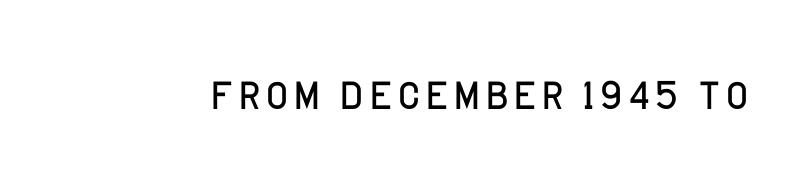
The image shows 61 px light sans-serif type, upright; set normal letter spacing, not underlined; low stroke contrast and a large x-height.
